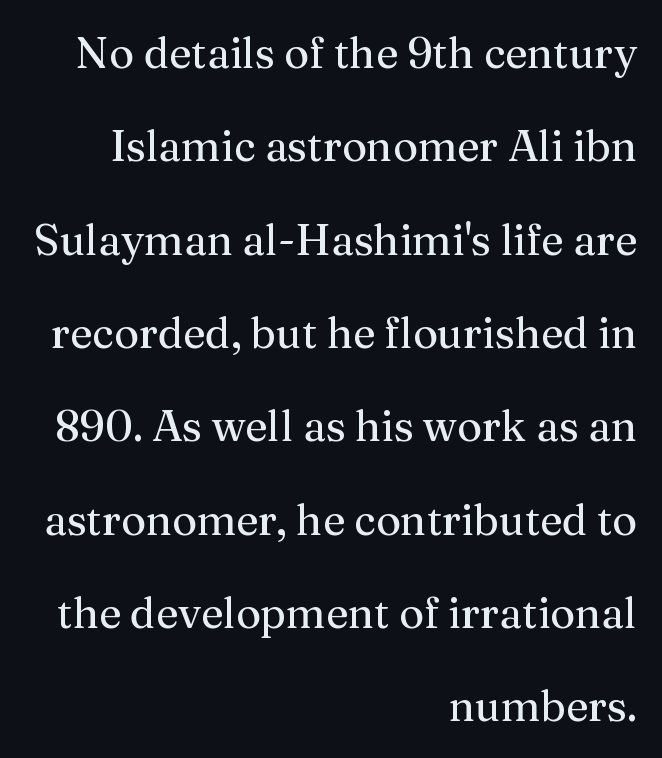
Italic? Not at all — the glyphs are vertical. Anything drawn beneath the words? Only blank space. Are there feet on the stems? There are — it's a serif. Notice how the passage keeps a crisp vertical edge on the right only. Do the characters align in a grid? No, the font is proportional. Vertically, the passage feels expansive, rows floating well apart.
